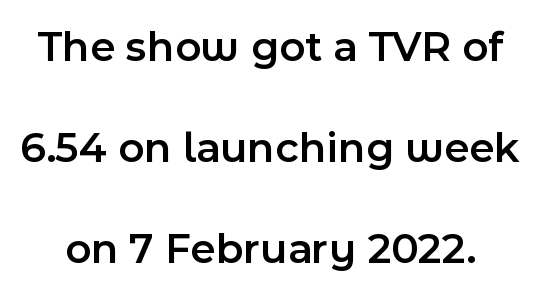
{"serif": "no", "italic": "no", "bold": "semi", "weight": "semibold", "width": "normal", "x_height": "medium", "monospaced": "no", "underline": "no", "line_spacing": "loose", "line_spacing_ratio": 2.29, "letter_spacing": "normal", "letter_spacing_em": 0.0, "glyph_px": 44}
